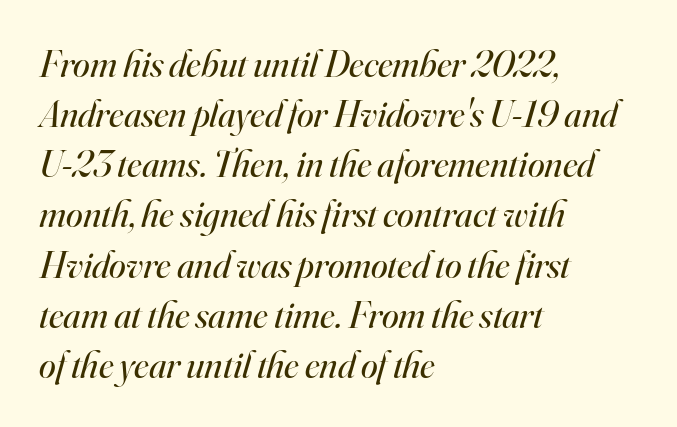
The image shows 38 px regular-weight serif type, italic (leaning right); set left-aligned, normal line spacing (1.32x), normal letter spacing, not underlined; high stroke contrast and a small x-height.
